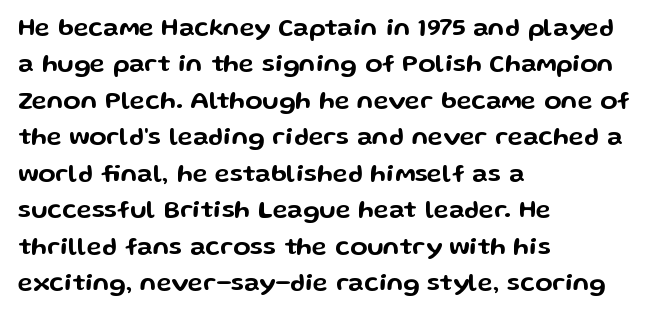
Q: Is the text italic (slanted)? A: No, it is upright.
Q: Is the text underlined? A: No.
Q: How is the paragraph aligned? A: Left-aligned.
Q: Is the spacing between letters normal or unusually wide? A: Normal.
Q: Is the spacing between lines tight, normal or loose? A: Normal.
